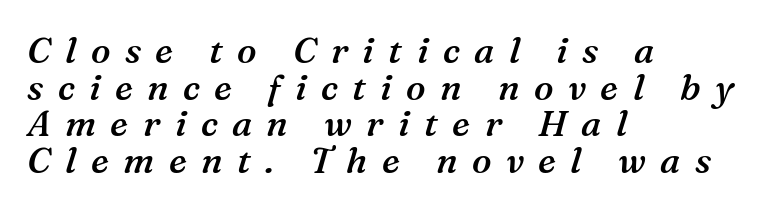
{"serif": "yes", "italic": "yes", "lean": "right", "slant_degrees": 16, "bold": "semi", "weight": "semibold", "width": "normal", "stroke_contrast": "medium", "x_height": "medium", "monospaced": "no", "underline": "no", "align": "left", "line_spacing": "tight", "line_spacing_ratio": 1.02, "letter_spacing": "wide", "letter_spacing_em": 0.4, "glyph_px": 36}
